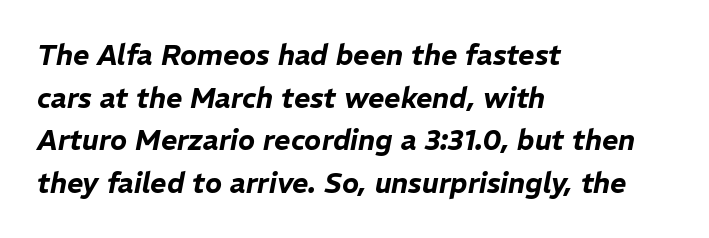
Q: Is the text italic (slanted)? A: Yes, it leans right by about 11 degrees.
Q: Is the text underlined? A: No.
Q: How is the paragraph aligned? A: Left-aligned.
Q: Is the spacing between letters normal or unusually wide? A: Normal.
Q: Is the spacing between lines tight, normal or loose? A: Normal.
Q: Width (condensed, normal, or wide)? A: Normal.
Q: Stroke contrast? A: Low.
Q: x-height? A: Medium.
Q: Monospaced? A: No.
